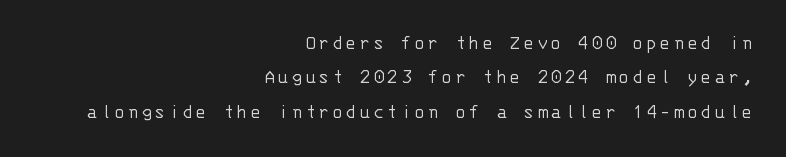
{"italic": "no", "bold": "no", "underline": "no", "align": "right", "line_spacing_ratio": 1.72, "glyph_px": 20}
